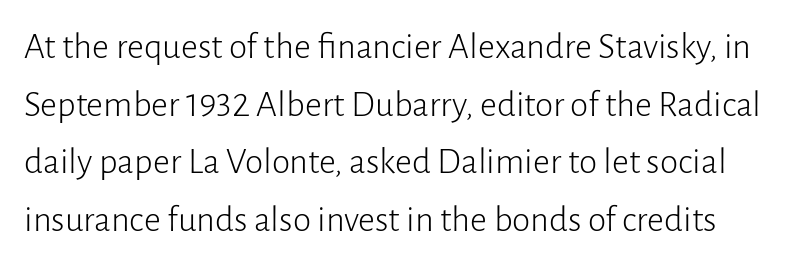
{"serif": "no", "italic": "no", "bold": "no", "weight": "light", "width": "normal", "stroke_contrast": "low", "x_height": "medium", "monospaced": "no", "underline": "no", "line_spacing": "normal", "line_spacing_ratio": 1.56, "letter_spacing": "normal", "letter_spacing_em": 0.0, "glyph_px": 37}
